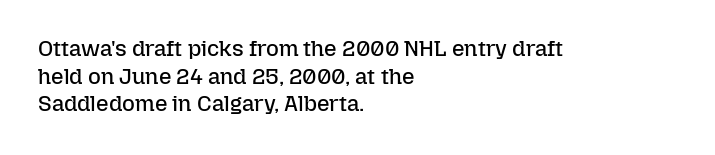
Q: Is the text bold? A: No.
Q: Is the text italic (slanted)? A: No, it is upright.
Q: Is the text underlined? A: No.
Q: How is the paragraph aligned? A: Left-aligned.
Q: Is the spacing between letters normal or unusually wide? A: Normal.
Q: Is the spacing between lines tight, normal or loose? A: Normal.
